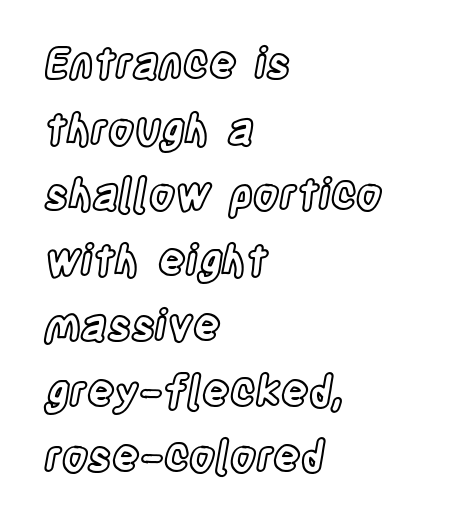
Look at the tracking — it's just the regular setting, nothing added. Note the varied advance widths — an 'i' is clearly narrower than an 'm'. Check the space under the baseline: it is left empty.
